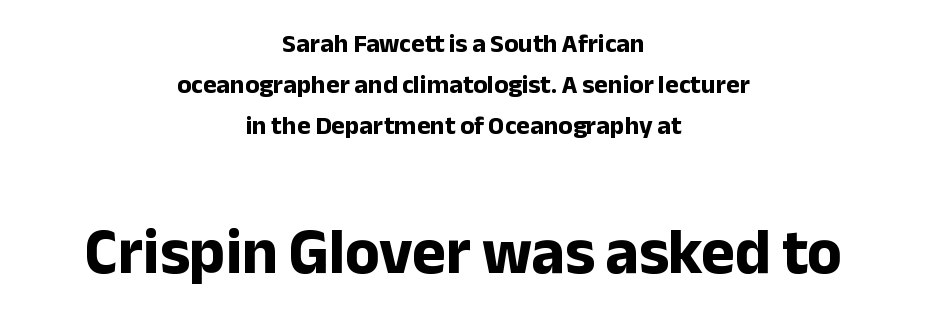
Q: Is the text bold? A: Yes.
Q: Is the text italic (slanted)? A: No, it is upright.
Q: Is the typeface a serif or a sans-serif typeface? A: Sans-serif.
Q: Is the text underlined? A: No.
Q: How is the paragraph aligned? A: Centered.
Q: Is the spacing between letters normal or unusually wide? A: Normal.
Q: Is the spacing between lines tight, normal or loose? A: Normal.
Q: Which block of text is set in a larger size, the first (top) or the second (bottom)? A: The second (bottom) one.
Q: Width (condensed, normal, or wide)? A: Normal.
Q: Stroke contrast? A: Low.
Q: x-height? A: Medium.
Q: Monospaced? A: No.
